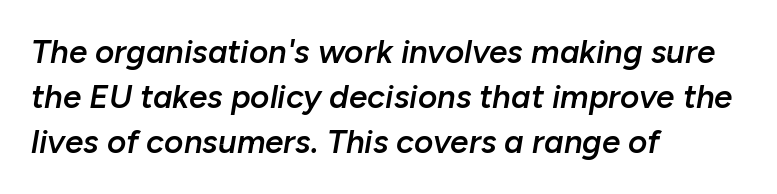
{"italic": "yes", "lean": "right", "slant_degrees": 10, "bold": "semi", "weight": "semibold", "width": "normal", "stroke_contrast": "low", "x_height": "medium", "monospaced": "no", "underline": "no", "align": "left", "line_spacing": "normal", "line_spacing_ratio": 1.37, "letter_spacing": "normal", "letter_spacing_em": 0.0, "glyph_px": 33}
